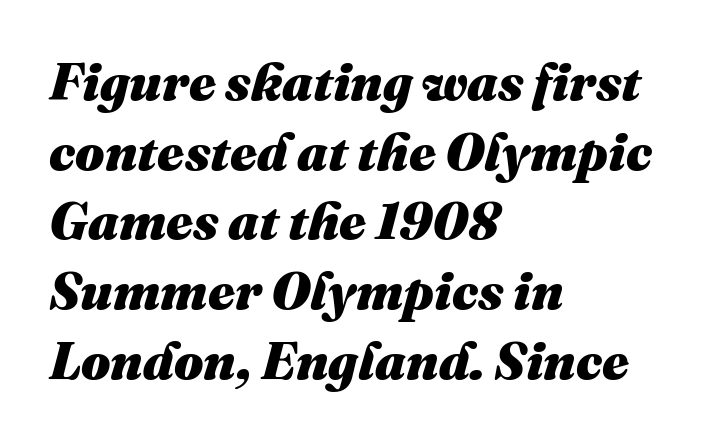
The image shows 52 px heavy type, italic (leaning right); set left-aligned, normal line spacing (1.34x), normal letter spacing, not underlined; medium stroke contrast and a medium x-height.
